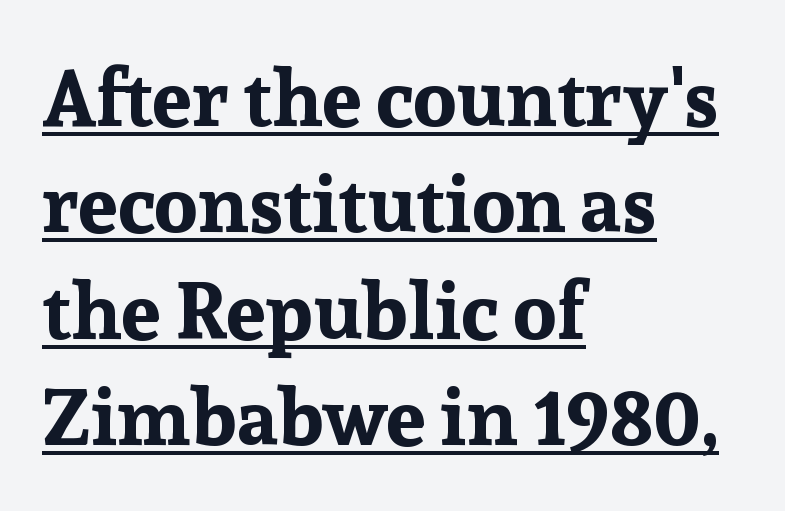
Q: Is the text bold? A: Yes.
Q: Is the text italic (slanted)? A: No, it is upright.
Q: Is the typeface a serif or a sans-serif typeface? A: Serif.
Q: Is the text underlined? A: Yes.
Q: How is the paragraph aligned? A: Left-aligned.
Q: Is the spacing between letters normal or unusually wide? A: Normal.
Q: Is the spacing between lines tight, normal or loose? A: Normal.
Q: Width (condensed, normal, or wide)? A: Normal.
Q: Stroke contrast? A: Low.
Q: x-height? A: Medium.
Q: Monospaced? A: No.
